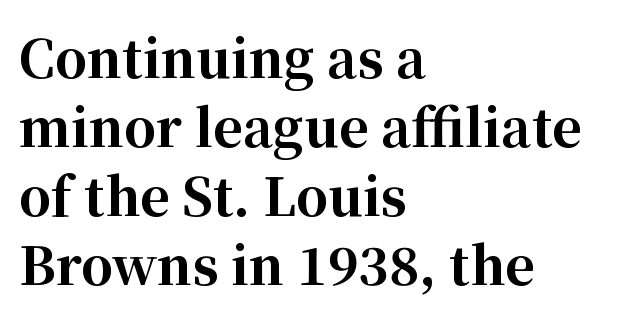
The font is running at its bold setting. The text block is weighted toward the left margin, trailing off unevenly rightward. Standard letterfit; no display-style spreading of the glyphs. The baseline area is clear.
